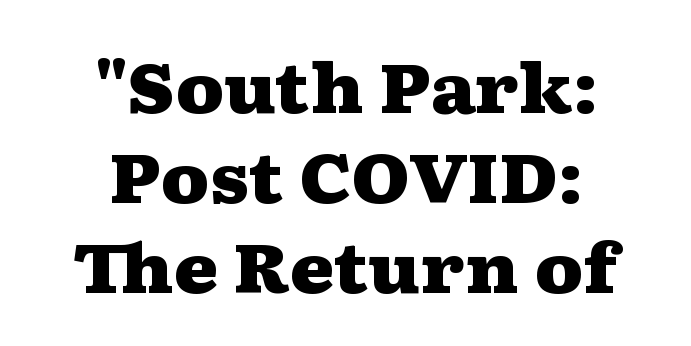
Does the leading feel generous? No, just average. You could call the tracking neutral — neither tight nor loose. Each line is balanced around a shared central axis. Posture: straight, roman, zero tilt.
